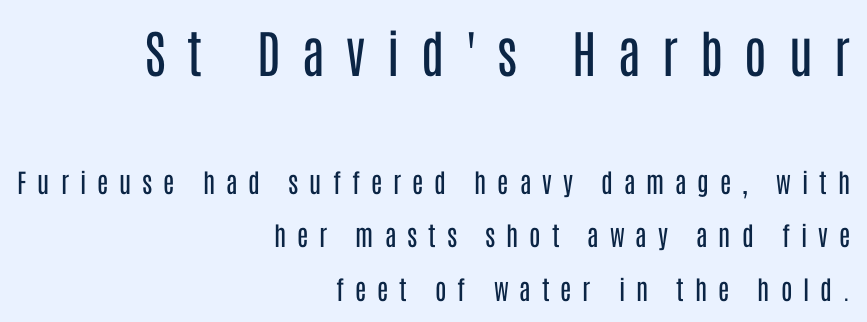
{"serif": "no", "italic": "no", "bold": "no", "weight": "regular", "width": "condensed", "stroke_contrast": "low", "x_height": "large", "monospaced": "no", "underline": "no", "align": "right", "line_spacing": "loose", "line_spacing_ratio": 2.06, "letter_spacing": "wide", "letter_spacing_em": 0.42, "larger_block": "first", "size_ratio": 1.96, "glyph_px": 51}
